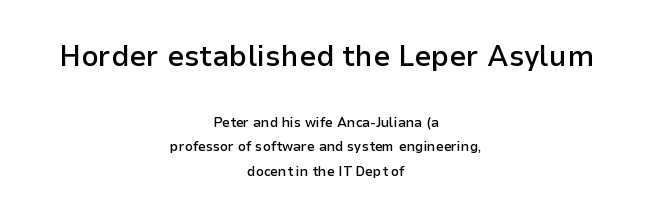
The image shows 30 px semibold sans-serif type, upright; set centered, line spacing 1.76x, normal letter spacing, not underlined; the first (top) block is 2.14x larger; low stroke contrast and a medium x-height.
